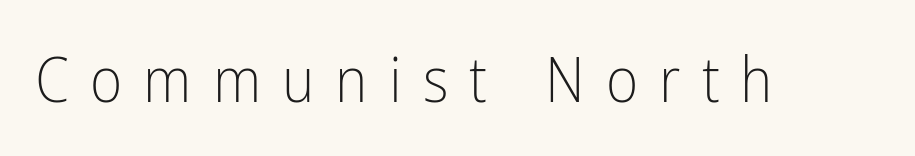
Q: Is the text bold? A: No.
Q: Is the text italic (slanted)? A: No, it is upright.
Q: Is the typeface a serif or a sans-serif typeface? A: Sans-serif.
Q: Is the text underlined? A: No.
Q: Is the spacing between letters normal or unusually wide? A: Unusually wide.
Q: Width (condensed, normal, or wide)? A: Condensed.
Q: Stroke contrast? A: Low.
Q: x-height? A: Medium.
Q: Monospaced? A: No.
